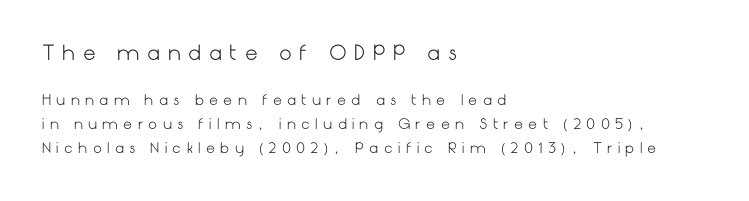
The image shows 20 px text type, upright; set left-aligned, normal line spacing (1.7x), unusually wide letter spacing (+0.38 em), not underlined; the first (top) block is 1.43x larger.
